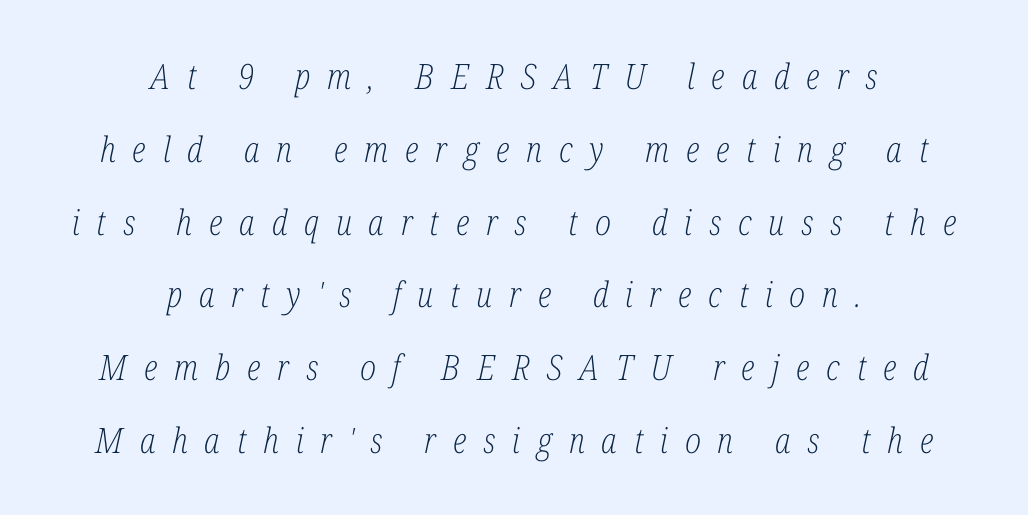
Q: Is the text bold? A: No.
Q: Is the text italic (slanted)? A: Yes, it leans right by about 12 degrees.
Q: Is the typeface a serif or a sans-serif typeface? A: Serif.
Q: Is the text underlined? A: No.
Q: How is the paragraph aligned? A: Centered.
Q: Is the spacing between letters normal or unusually wide? A: Unusually wide.
Q: Is the spacing between lines tight, normal or loose? A: Loose.
Q: Width (condensed, normal, or wide)? A: Condensed.
Q: Stroke contrast? A: Low.
Q: x-height? A: Medium.
Q: Monospaced? A: No.
